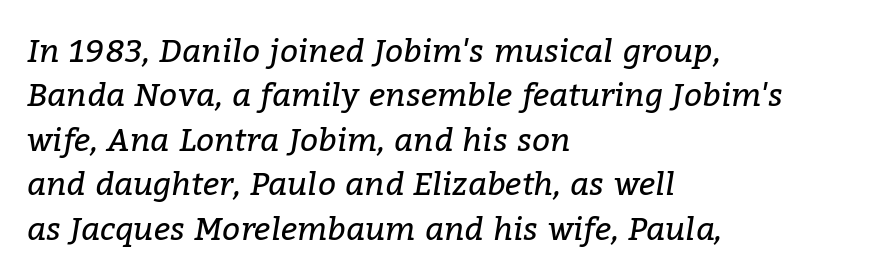
Q: Is the text bold? A: No.
Q: Is the text italic (slanted)? A: Yes, it leans right by about 9 degrees.
Q: Is the typeface a serif or a sans-serif typeface? A: Serif.
Q: Is the text underlined? A: No.
Q: How is the paragraph aligned? A: Left-aligned.
Q: Is the spacing between letters normal or unusually wide? A: Normal.
Q: Is the spacing between lines tight, normal or loose? A: Normal.
Q: Width (condensed, normal, or wide)? A: Normal.
Q: Stroke contrast? A: Low.
Q: x-height? A: Medium.
Q: Monospaced? A: No.
